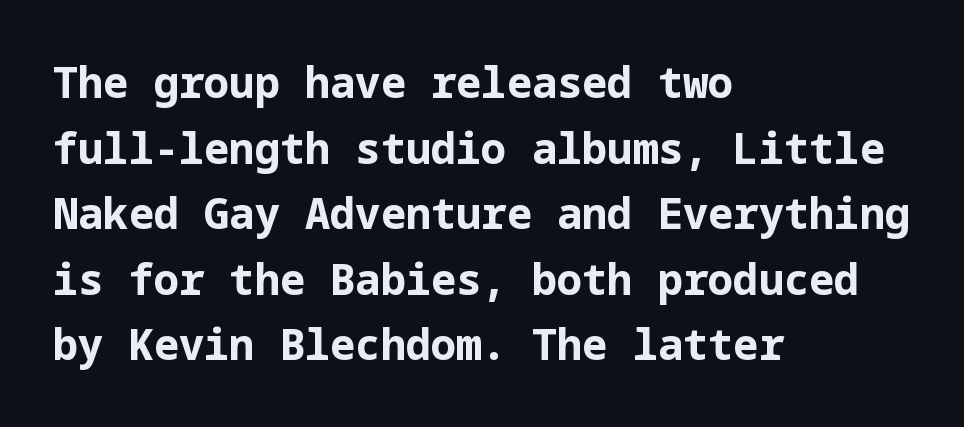
The image shows 42 px bold sans-serif type, upright; set left-aligned, normal line spacing (1.56x), normal letter spacing, not underlined; low stroke contrast and a medium x-height.
